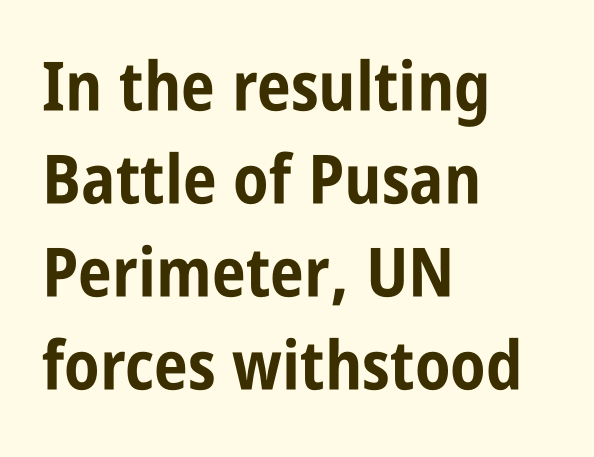
Each row of text sits above clean, open space. Does the lettering tilt? It doesn't — this is upright. The sample has been set heavy, in full bold. A typesetter would call this leading conventional body-copy spacing. No extra tracking has been applied to these lines. Think of a printed novel: that variable character pitch is what you see here.
